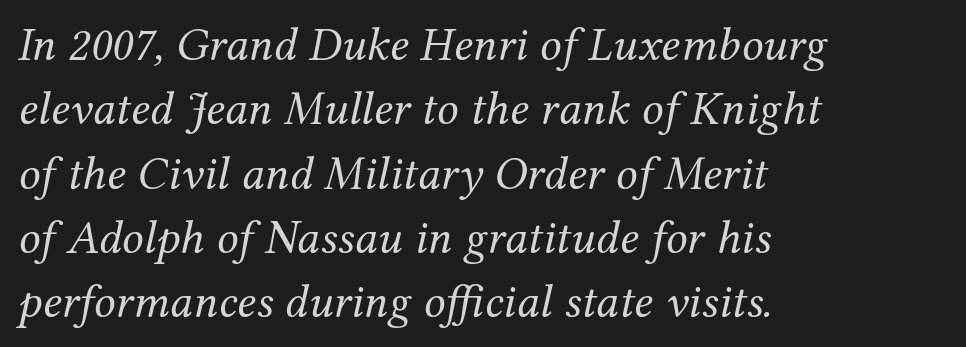
The image shows 48 px regular-weight serif type, italic (leaning right); set left-aligned, normal line spacing (1.34x), normal letter spacing, not underlined; medium stroke contrast and a medium x-height.
